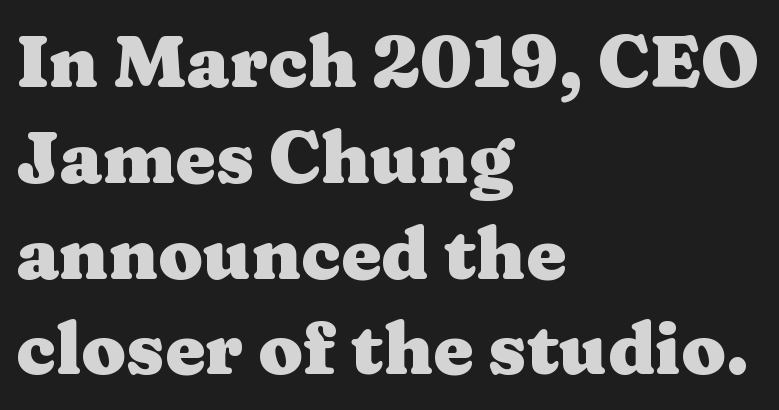
The image shows 72 px heavy, wide serif type, upright; set left-aligned, normal line spacing (1.33x), normal letter spacing, not underlined; medium stroke contrast and a medium x-height.
